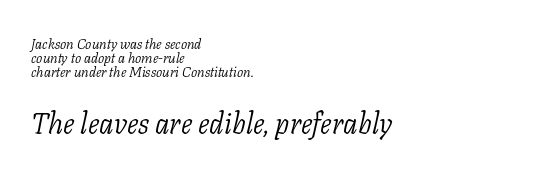
{"serif": "yes", "italic": "yes", "lean": "right", "slant_degrees": 11, "bold": "no", "weight": "light", "width": "normal", "stroke_contrast": "low", "x_height": "medium", "monospaced": "no", "underline": "no", "align": "left", "line_spacing": "tight", "line_spacing_ratio": 1.01, "letter_spacing": "normal", "letter_spacing_em": 0.0, "larger_block": "second", "size_ratio": 2.07, "glyph_px": 29}
